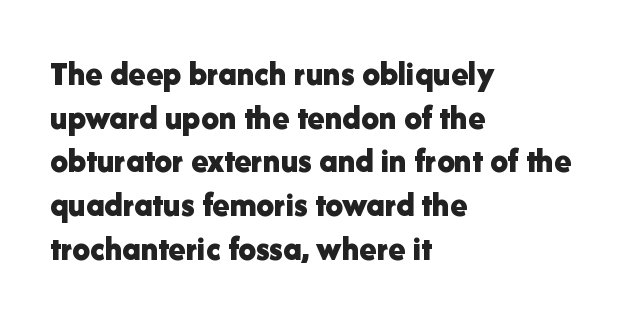
{"serif": "no", "italic": "no", "bold": "yes", "weight": "bold", "width": "normal", "stroke_contrast": "low", "x_height": "medium", "monospaced": "no", "underline": "no", "align": "left", "line_spacing": "normal", "line_spacing_ratio": 1.25, "letter_spacing": "normal", "letter_spacing_em": 0.0, "glyph_px": 35}
